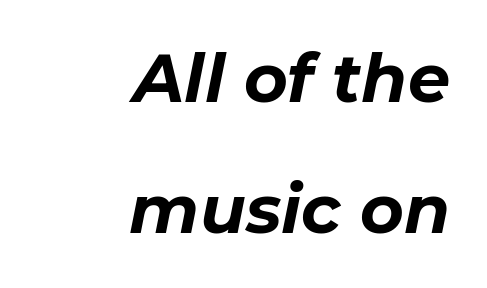
Q: Is the text bold? A: Yes.
Q: Is the text italic (slanted)? A: Yes, it leans right by about 11 degrees.
Q: Is the text underlined? A: No.
Q: How is the paragraph aligned? A: Right-aligned.
Q: Is the spacing between letters normal or unusually wide? A: Normal.
Q: Is the spacing between lines tight, normal or loose? A: Loose.
Q: Width (condensed, normal, or wide)? A: Normal.
Q: Stroke contrast? A: Low.
Q: x-height? A: Medium.
Q: Monospaced? A: No.
